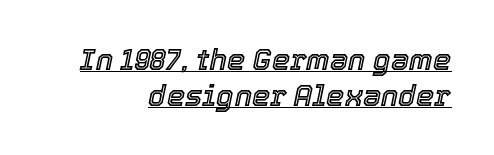
{"italic": "yes", "lean": "right", "slant_degrees": 12, "width": "normal", "x_height": "medium", "monospaced": "no", "underline": "yes", "align": "right", "line_spacing_ratio": 1.23, "letter_spacing": "normal", "letter_spacing_em": 0.0, "glyph_px": 29}
